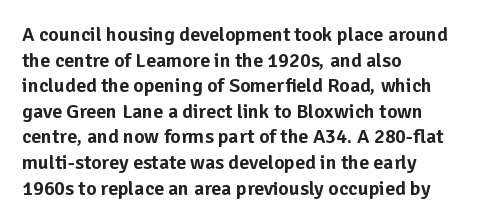
Nobody drew a line under any word here. Italic? Not at all — the glyphs are vertical. The rendering uses a moderate line-height, typical for paragraphs. You could call the tracking neutral — neither tight nor loose. This sample is left-justified, so line endings fall wherever the words run out.
